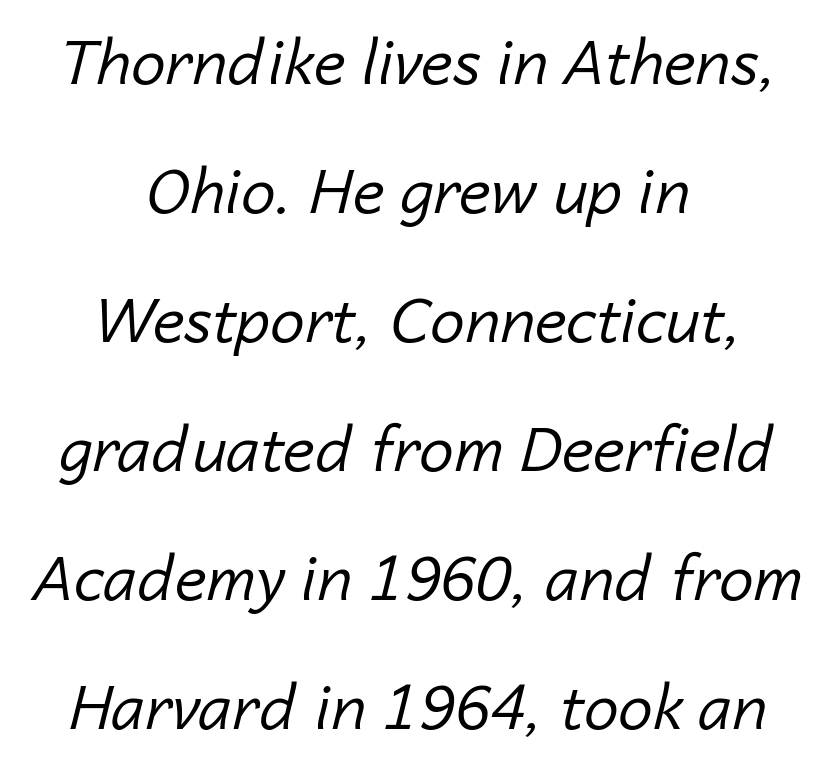
{"italic": "yes", "lean": "right", "slant_degrees": 14, "bold": "no", "weight": "regular", "width": "normal", "stroke_contrast": "low", "x_height": "medium", "monospaced": "no", "underline": "no", "align": "center", "line_spacing": "loose", "line_spacing_ratio": 2.08, "letter_spacing": "normal", "letter_spacing_em": 0.0, "glyph_px": 62}
